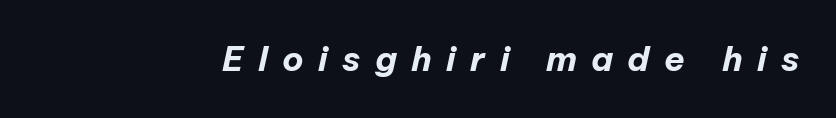
{"italic": "yes", "lean": "right", "slant_degrees": 12, "bold": "yes", "weight": "bold", "width": "normal", "stroke_contrast": "low", "x_height": "medium", "monospaced": "no", "underline": "no", "letter_spacing": "wide", "letter_spacing_em": 0.42, "glyph_px": 34}
